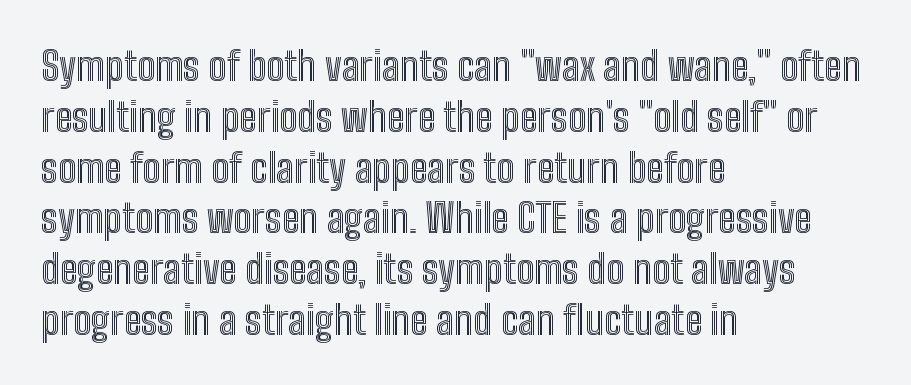
Descenders hang freely into open space. The typography opts for an upright posture over an oblique one. All the whitespace from short lines collects on the right. The letters advance in unequal steps, a hallmark of proportional type.
